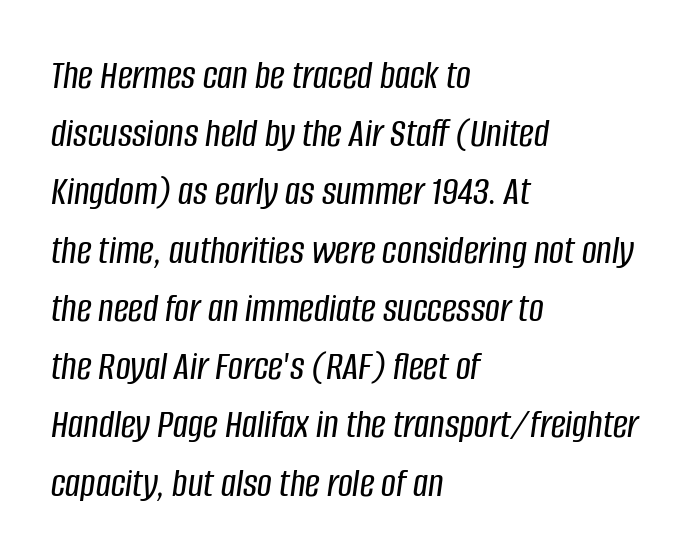
Just letters on the line, the space beneath them empty. The leading is moderate, giving the passage an even texture. Look at the tracking — it's just the regular setting, nothing added. The axis of the letterforms is tilted away from vertical. These lines are rendered in a variable-pitch font.
